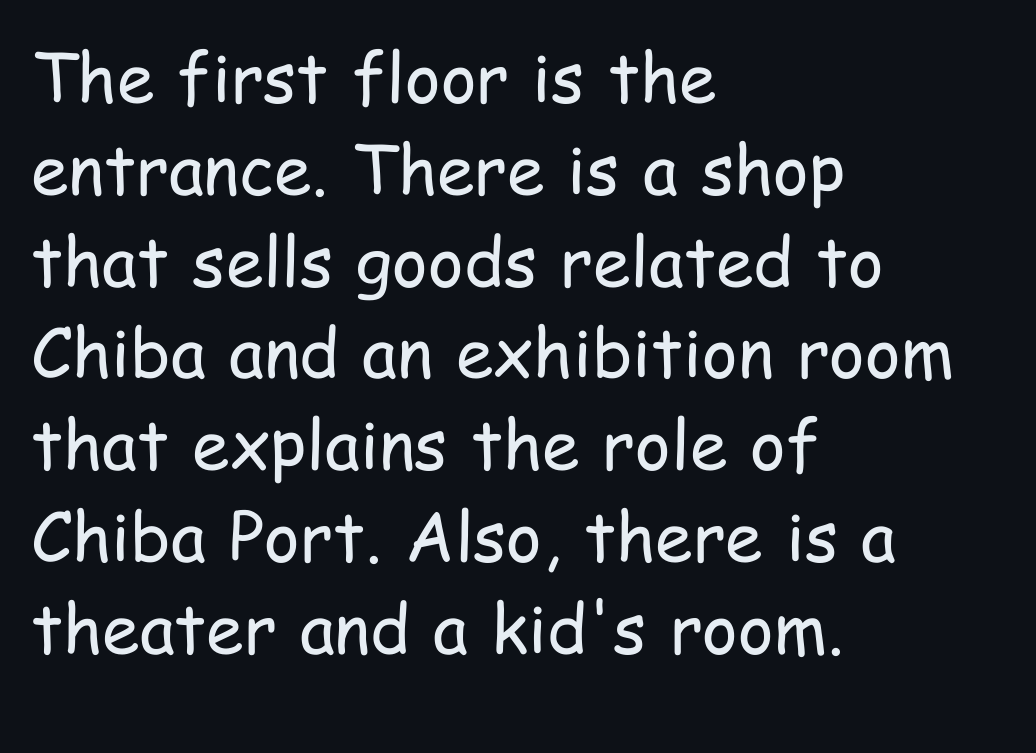
Q: Is the text bold? A: No.
Q: Is the text italic (slanted)? A: No, it is upright.
Q: Is the typeface a serif or a sans-serif typeface? A: Sans-serif.
Q: Is the text underlined? A: No.
Q: How is the paragraph aligned? A: Left-aligned.
Q: Is the spacing between letters normal or unusually wide? A: Normal.
Q: Is the spacing between lines tight, normal or loose? A: Normal.
Q: Width (condensed, normal, or wide)? A: Condensed.
Q: Stroke contrast? A: Low.
Q: x-height? A: Medium.
Q: Monospaced? A: No.
